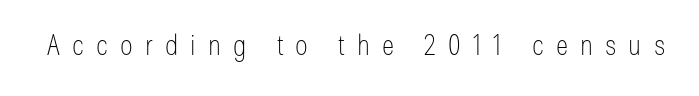
The image shows 29 px thin, condensed sans-serif type, upright; set unusually wide letter spacing (+0.42 em), not underlined; low stroke contrast and a medium x-height.
